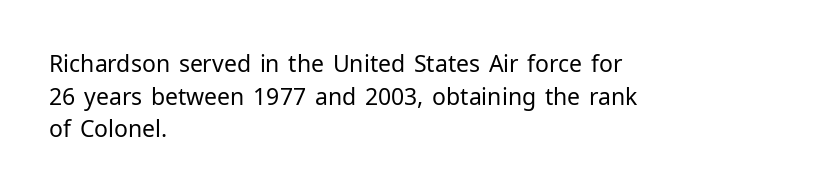
The image shows 23 px text type, upright; set left-aligned, normal line spacing (1.42x), normal letter spacing, not underlined.
